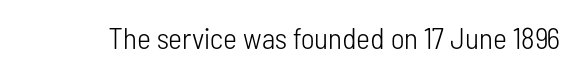
Q: Is the text bold? A: No.
Q: Is the text italic (slanted)? A: No, it is upright.
Q: Is the typeface a serif or a sans-serif typeface? A: Sans-serif.
Q: Is the text underlined? A: No.
Q: Is the spacing between letters normal or unusually wide? A: Normal.
Q: Width (condensed, normal, or wide)? A: Condensed.
Q: Stroke contrast? A: Low.
Q: x-height? A: Medium.
Q: Monospaced? A: No.
